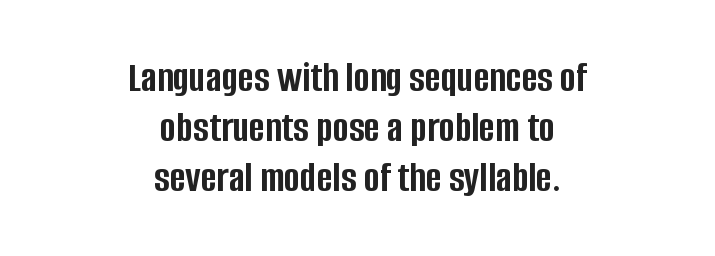
The image shows 43 px semibold, condensed sans-serif type, upright; set centered, line spacing 1.16x, normal letter spacing, not underlined; low stroke contrast and a large x-height.
